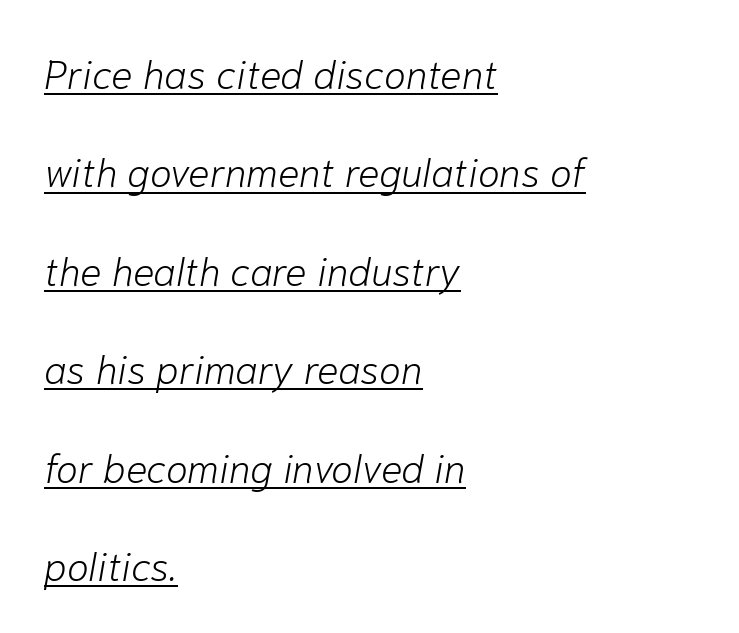
{"italic": "yes", "lean": "right", "slant_degrees": 10, "bold": "no", "weight": "light", "width": "normal", "stroke_contrast": "low", "x_height": "medium", "monospaced": "no", "underline": "yes", "align": "left", "line_spacing": "loose", "line_spacing_ratio": 2.46, "letter_spacing": "normal", "letter_spacing_em": 0.0, "glyph_px": 40}
